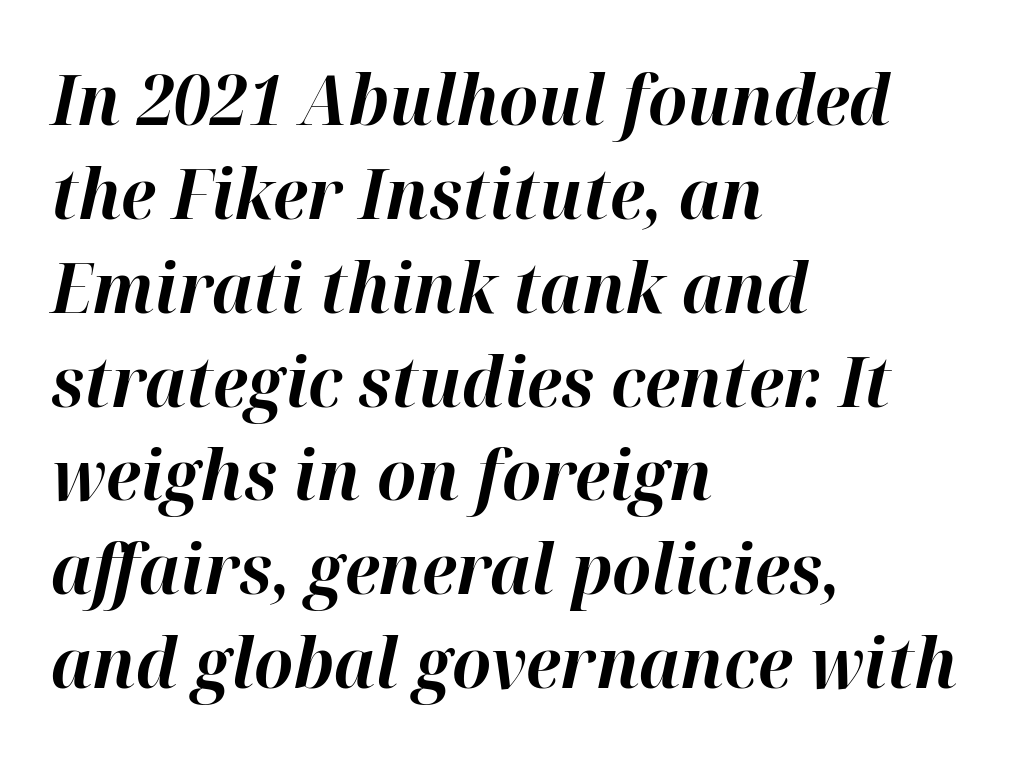
The image shows 69 px bold type, italic (leaning right); set left-aligned, normal line spacing (1.36x), normal letter spacing, not underlined; high stroke contrast and a medium x-height.
